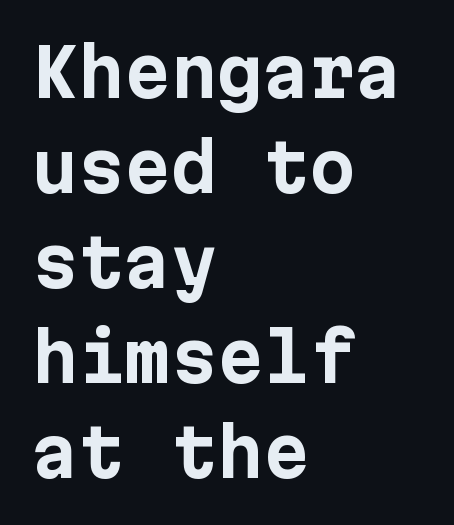
The image shows 66 px bold sans-serif type, upright; set left-aligned, normal line spacing (1.44x), normal letter spacing, not underlined; low stroke contrast and a medium x-height.
